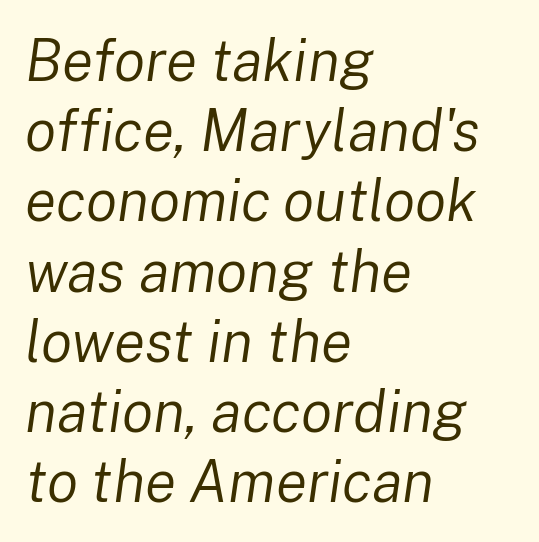
Would a proofreader flag this as italicized? Yes. The foot of each line stays bare and open. Weight: not bold — regular or lighter. This rendering leaves character spacing at its baseline value. Casual observation: everything's shoved over to the left. Spacing verdict: proportional, widths tailored to each character.
